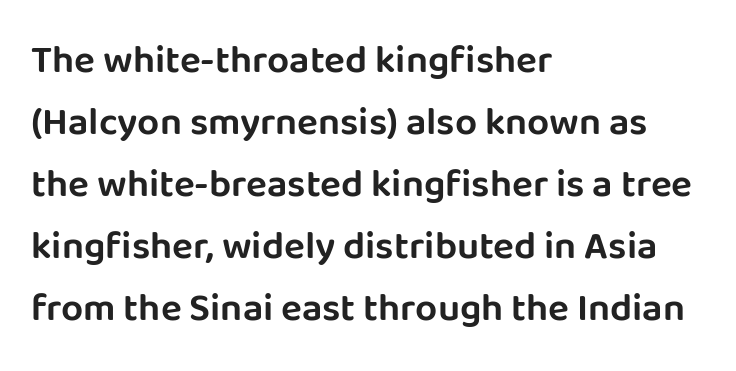
The ragged edge is on the right, which tells us the setting is flush left. Reading down the column, the eye jumps a familiar distance to each next line. When letters stand straight like this, we call the style roman or upright. These lines are rendered in a variable-pitch font. Note: no serifs on the glyphs.
